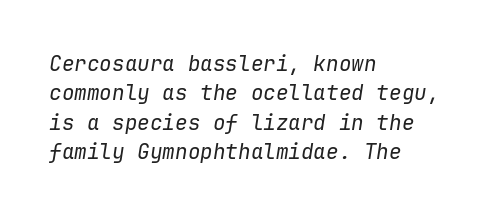
The image shows 21 px text type, italic (leaning right); set left-aligned, normal line spacing (1.4x), normal letter spacing, not underlined.
